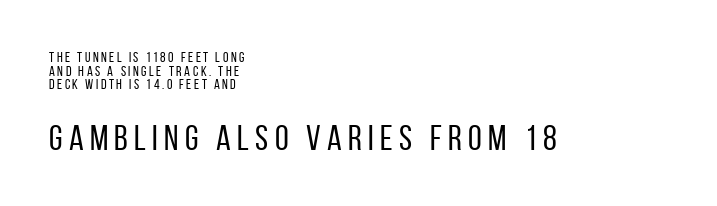
Stroke terminals: plain, sans-serif. The later block is typeset at a bigger size than the earlier block. The passage shown is typed in a proportional face where columns would drift. Rendered with straight, roman letterforms. The face looks like a standard text weight, possibly lighter.
